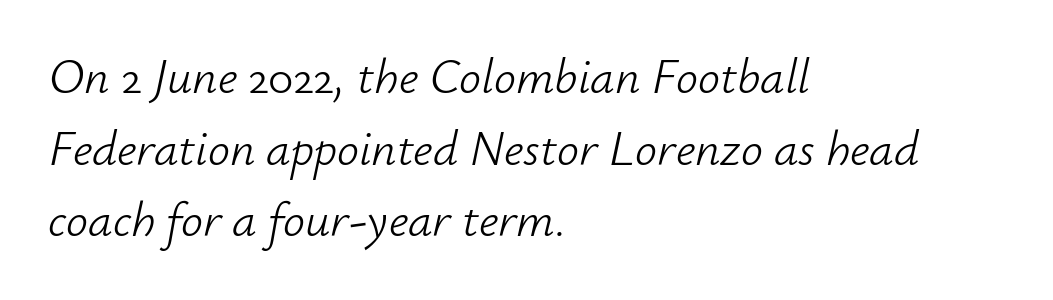
The type is set solid horizontally, with unmodified tracking. Which margin do the lines hug? The left one — the right edge is uneven. The rows are spaced the way most documents space them. Each letter keeps its own natural width here, so spacing adapts to shape. Descenders hang freely into open space.
